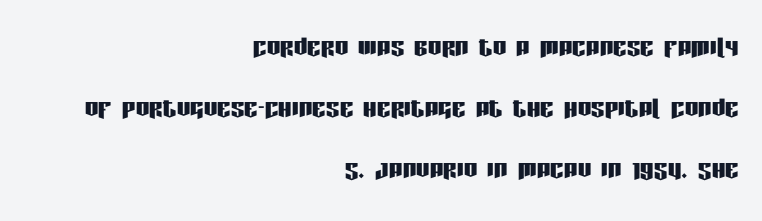
{"serif": "no", "italic": "no", "width": "condensed", "stroke_contrast": "low", "x_height": "large", "monospaced": "no", "underline": "no", "align": "right", "line_spacing_ratio": 1.79, "letter_spacing": "normal", "letter_spacing_em": 0.0, "glyph_px": 34}
